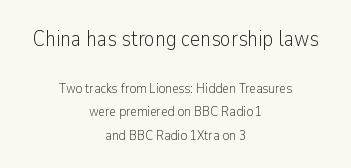
{"italic": "no", "bold": "no", "underline": "no", "align": "center", "line_spacing": "normal", "line_spacing_ratio": 1.68, "letter_spacing": "normal", "letter_spacing_em": 0.0, "larger_block": "first", "size_ratio": 1.57, "glyph_px": 22}
